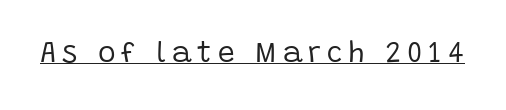
Q: Is the text bold? A: No.
Q: Is the text italic (slanted)? A: No, it is upright.
Q: Is the typeface a serif or a sans-serif typeface? A: Sans-serif.
Q: Is the text underlined? A: Yes.
Q: Is the spacing between letters normal or unusually wide? A: Unusually wide.
Q: Width (condensed, normal, or wide)? A: Normal.
Q: Stroke contrast? A: Low.
Q: x-height? A: Large.
Q: Monospaced? A: No.
